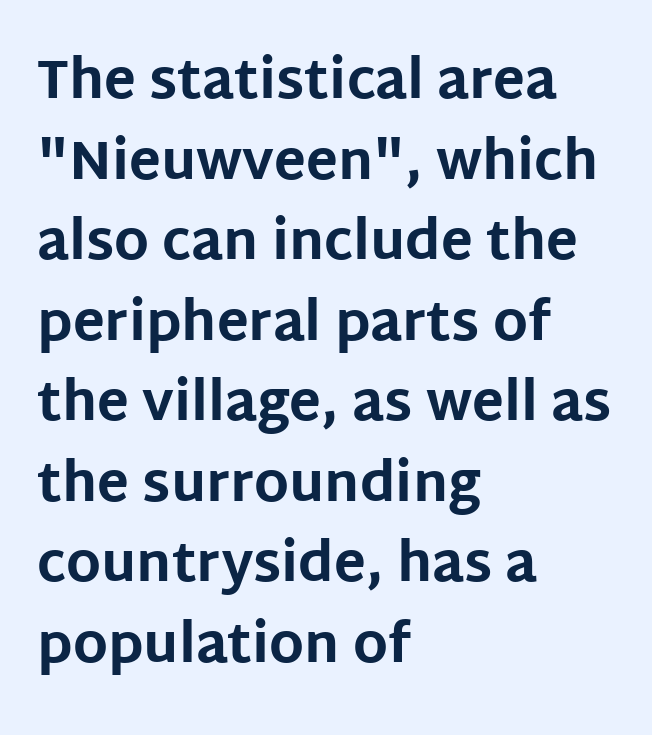
Q: Is the text bold? A: Yes.
Q: Is the text italic (slanted)? A: No, it is upright.
Q: Is the typeface a serif or a sans-serif typeface? A: Sans-serif.
Q: Is the text underlined? A: No.
Q: How is the paragraph aligned? A: Left-aligned.
Q: Is the spacing between letters normal or unusually wide? A: Normal.
Q: Is the spacing between lines tight, normal or loose? A: Normal.
Q: Width (condensed, normal, or wide)? A: Normal.
Q: Stroke contrast? A: Low.
Q: x-height? A: Large.
Q: Monospaced? A: No.
